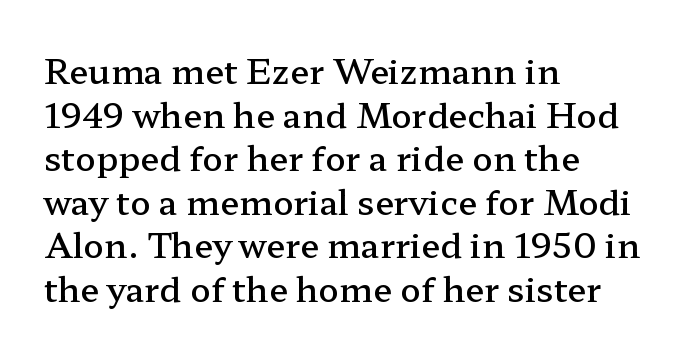
Every letter is mildly thick-stroked: semibold rather than bold. You could not count columns in this text — the font is proportionally spaced. Each word holds together tightly as a unit, with standard inter-letter gaps. Small tapered or slab feet sit at the stroke ends, so this counts as serif. Just letters on the line, the space beneath them empty. Evenly set lines give the paragraph a standard silhouette.
